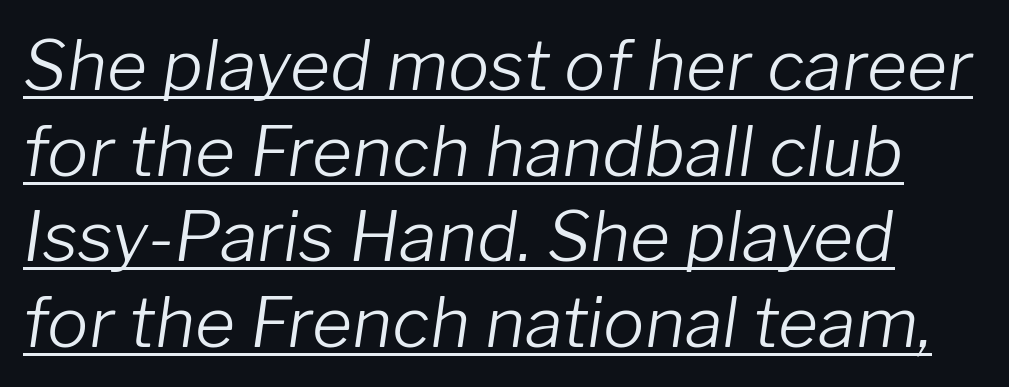
{"italic": "yes", "lean": "right", "slant_degrees": 8, "bold": "no", "weight": "light", "width": "normal", "stroke_contrast": "low", "x_height": "medium", "monospaced": "no", "underline": "yes", "line_spacing_ratio": 1.24, "letter_spacing": "normal", "letter_spacing_em": 0.0, "glyph_px": 69}
